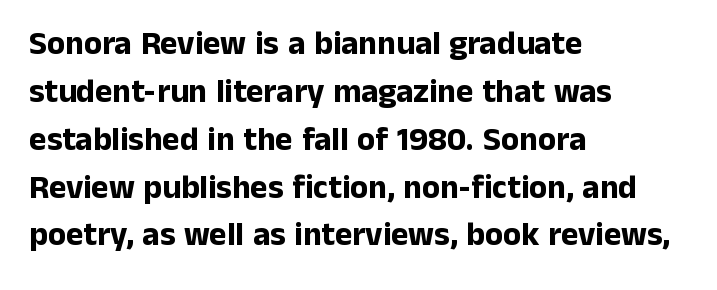
Q: Is the text bold? A: Yes.
Q: Is the text italic (slanted)? A: No, it is upright.
Q: Is the typeface a serif or a sans-serif typeface? A: Sans-serif.
Q: Is the text underlined? A: No.
Q: How is the paragraph aligned? A: Left-aligned.
Q: Is the spacing between letters normal or unusually wide? A: Normal.
Q: Is the spacing between lines tight, normal or loose? A: Normal.
Q: Width (condensed, normal, or wide)? A: Normal.
Q: Stroke contrast? A: Low.
Q: x-height? A: Medium.
Q: Monospaced? A: No.
